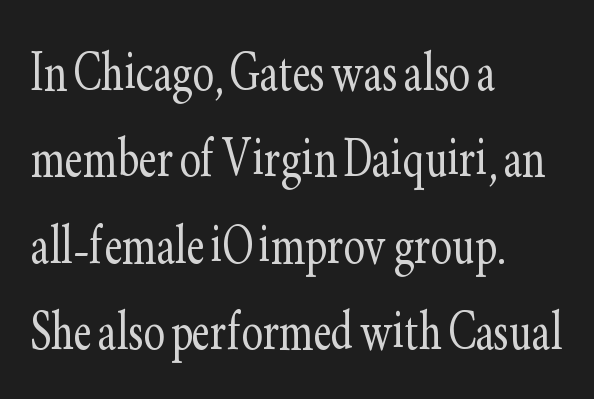
{"serif": "yes", "italic": "no", "bold": "no", "weight": "light", "width": "condensed", "stroke_contrast": "low", "x_height": "small", "monospaced": "no", "underline": "no", "align": "left", "line_spacing": "normal", "line_spacing_ratio": 1.35, "letter_spacing": "normal", "letter_spacing_em": 0.0, "glyph_px": 64}
